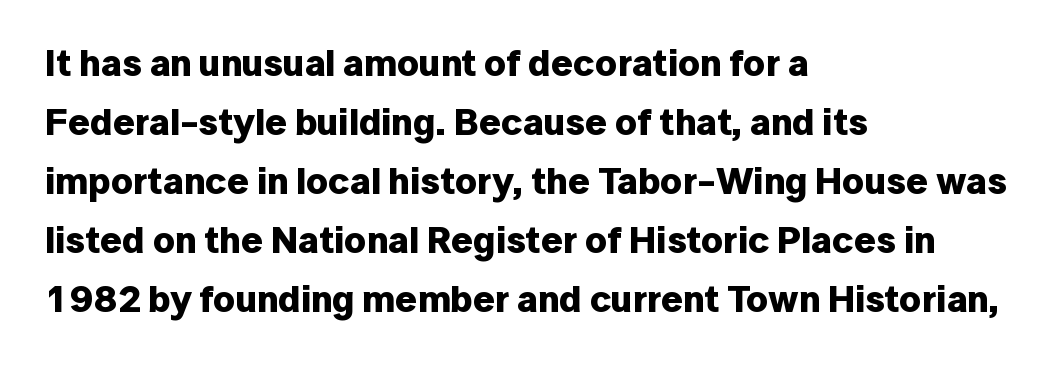
Strong, thick strokes mark this as bold type. Summary of vertical rhythm: regular, with standard interline spacing. Tall strokes in this sample are plumb rather than angled. Serif or sans? Sans — the stroke terminals are bare. Left-aligned paragraph, ragged on the right. The rendering uses natural spacing where letterforms have individual widths.
